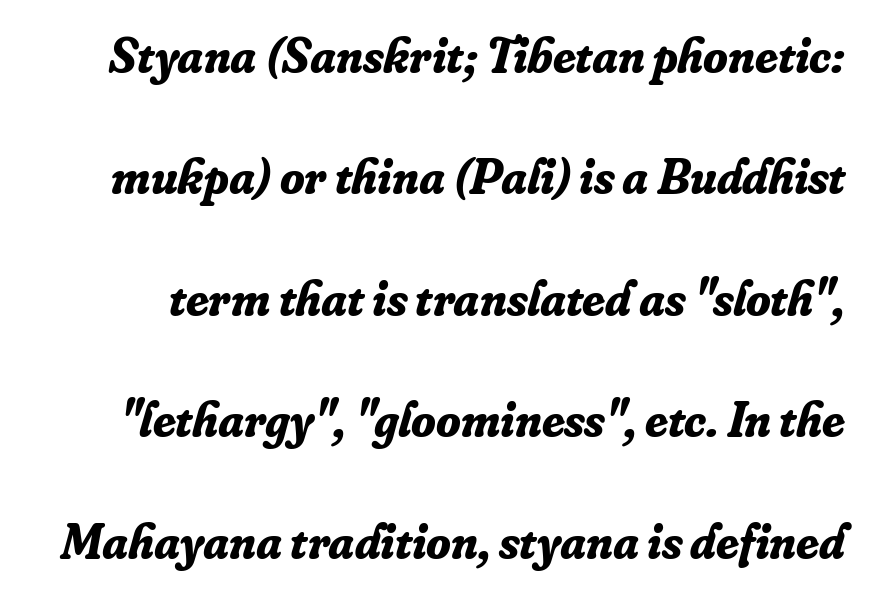
The image shows 50 px bold serif type, italic (leaning right); set loose line spacing (2.43x), normal letter spacing, not underlined; low stroke contrast and a small x-height.
